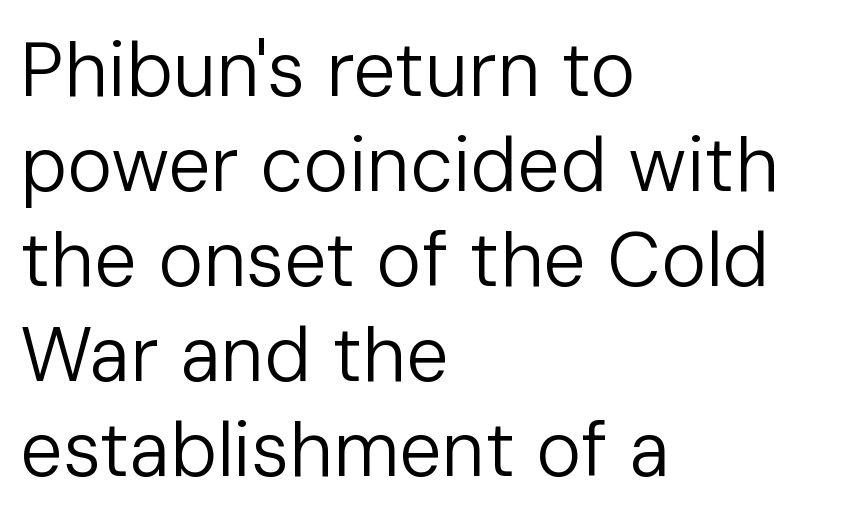
The image shows 76 px regular-weight sans-serif type, upright; set left-aligned, normal line spacing (1.25x), normal letter spacing, not underlined; low stroke contrast and a medium x-height.
